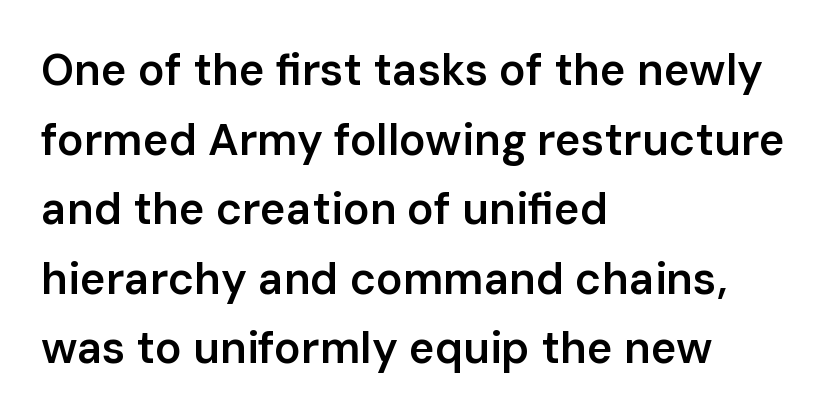
Q: Is the text bold? A: Semi-bold.
Q: Is the text italic (slanted)? A: No, it is upright.
Q: Is the typeface a serif or a sans-serif typeface? A: Sans-serif.
Q: Is the text underlined? A: No.
Q: How is the paragraph aligned? A: Left-aligned.
Q: Is the spacing between letters normal or unusually wide? A: Normal.
Q: Is the spacing between lines tight, normal or loose? A: Normal.
Q: Width (condensed, normal, or wide)? A: Normal.
Q: Stroke contrast? A: Low.
Q: x-height? A: Medium.
Q: Monospaced? A: No.
